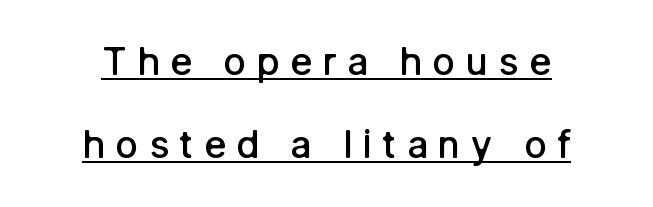
The image shows 38 px semibold sans-serif type, upright; set centered, loose line spacing (2.19x), unusually wide letter spacing (+0.27 em), underlined; low stroke contrast and a medium x-height.
